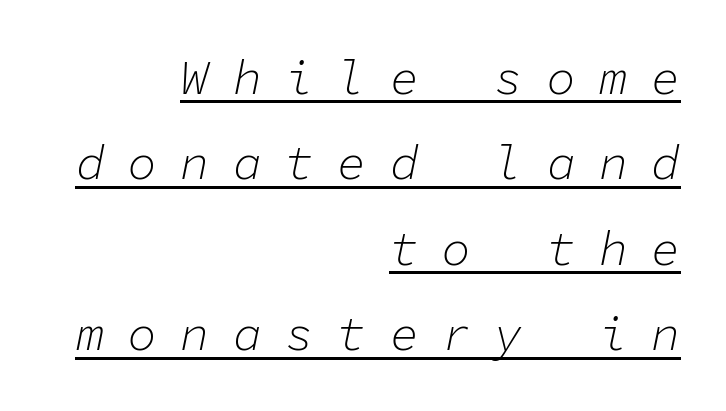
{"italic": "yes", "lean": "right", "slant_degrees": 11, "bold": "no", "weight": "light", "width": "normal", "stroke_contrast": "low", "x_height": "medium", "monospaced": "yes", "underline": "yes", "align": "right", "line_spacing_ratio": 1.78, "letter_spacing": "wide", "letter_spacing_em": 0.49, "glyph_px": 48}
